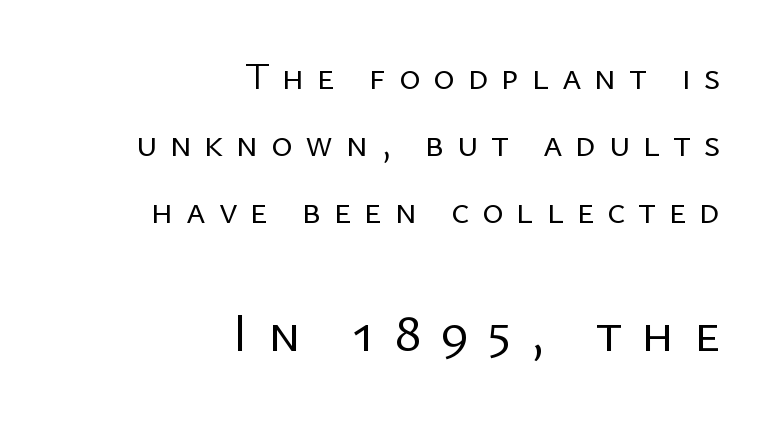
{"serif": "no", "italic": "no", "bold": "no", "weight": "regular", "width": "normal", "stroke_contrast": "low", "x_height": "medium", "monospaced": "no", "underline": "no", "align": "right", "line_spacing_ratio": 1.81, "letter_spacing": "wide", "letter_spacing_em": 0.34, "larger_block": "second", "size_ratio": 1.49, "glyph_px": 55}
